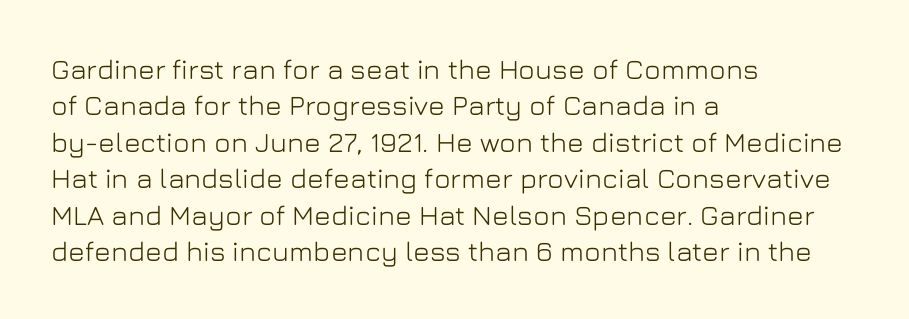
{"serif": "no", "italic": "no", "width": "normal", "stroke_contrast": "low", "x_height": "medium", "monospaced": "no", "underline": "no", "align": "left", "line_spacing": "normal", "line_spacing_ratio": 1.3, "letter_spacing": "normal", "letter_spacing_em": 0.0, "glyph_px": 28}
